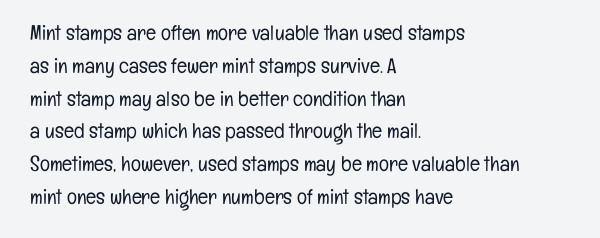
The image shows 21 px text type, upright; set left-aligned, normal line spacing (1.56x), normal letter spacing, not underlined.
